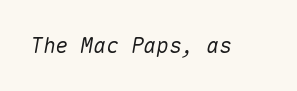
{"italic": "yes", "lean": "right", "slant_degrees": 10, "underline": "no", "letter_spacing": "normal", "letter_spacing_em": 0.0, "glyph_px": 21}
